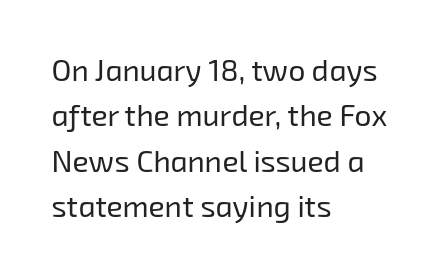
The image shows 30 px regular-weight sans-serif type; set left-aligned, normal line spacing (1.51x), normal letter spacing, not underlined; low stroke contrast and a medium x-height.
